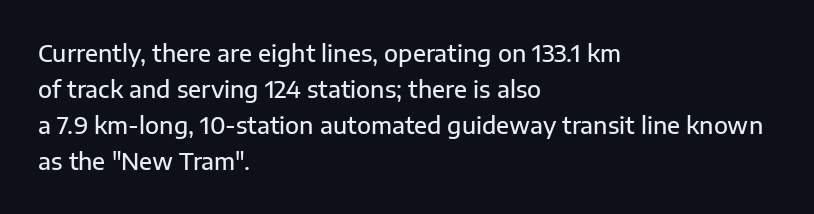
The image shows 23 px text type, upright; set left-aligned, normal line spacing (1.56x), normal letter spacing, not underlined.
